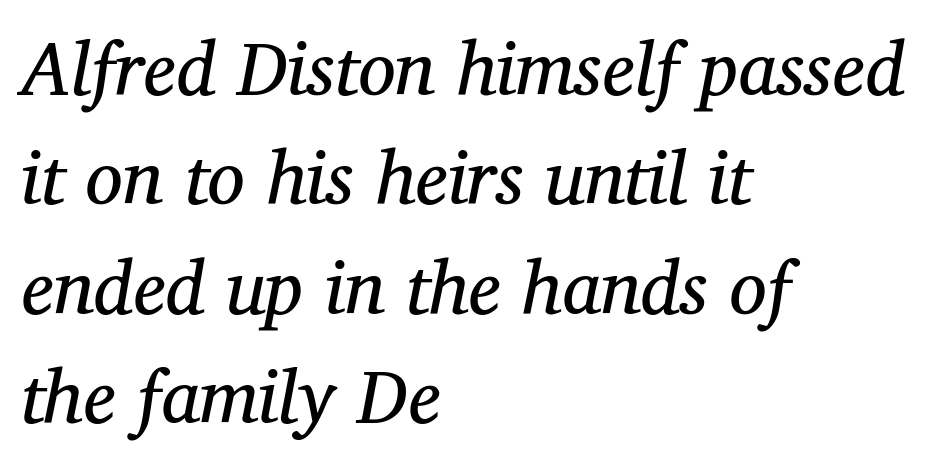
Q: Is the text bold? A: No.
Q: Is the text italic (slanted)? A: Yes, it leans right by about 12 degrees.
Q: Is the typeface a serif or a sans-serif typeface? A: Serif.
Q: Is the text underlined? A: No.
Q: How is the paragraph aligned? A: Left-aligned.
Q: Is the spacing between letters normal or unusually wide? A: Normal.
Q: Is the spacing between lines tight, normal or loose? A: Normal.
Q: Width (condensed, normal, or wide)? A: Normal.
Q: Stroke contrast? A: Medium.
Q: x-height? A: Medium.
Q: Monospaced? A: No.
